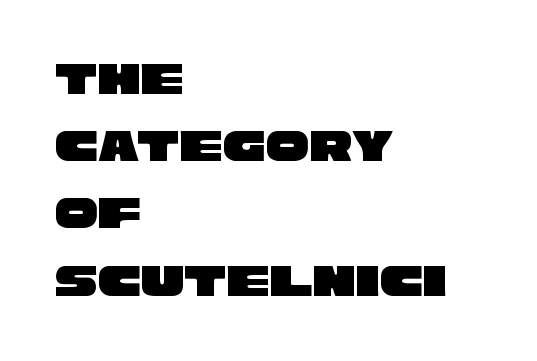
Q: Is the typeface a serif or a sans-serif typeface? A: Sans-serif.
Q: Is the text underlined? A: No.
Q: How is the paragraph aligned? A: Left-aligned.
Q: Is the spacing between letters normal or unusually wide? A: Normal.
Q: Is the spacing between lines tight, normal or loose? A: Normal.
Q: Width (condensed, normal, or wide)? A: Wide.
Q: Stroke contrast? A: Low.
Q: x-height? A: Large.
Q: Monospaced? A: No.
